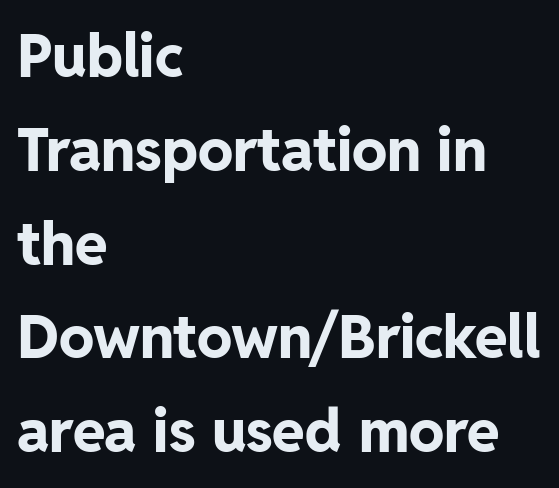
{"serif": "no", "italic": "no", "bold": "yes", "weight": "bold", "width": "normal", "stroke_contrast": "low", "x_height": "medium", "monospaced": "no", "underline": "no", "align": "left", "line_spacing": "normal", "line_spacing_ratio": 1.59, "letter_spacing": "normal", "letter_spacing_em": 0.0, "glyph_px": 59}
